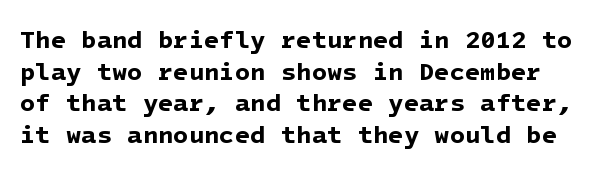
Q: Is the text bold? A: Yes.
Q: Is the text underlined? A: No.
Q: Is the spacing between letters normal or unusually wide? A: Normal.
Q: Is the spacing between lines tight, normal or loose? A: Normal.
